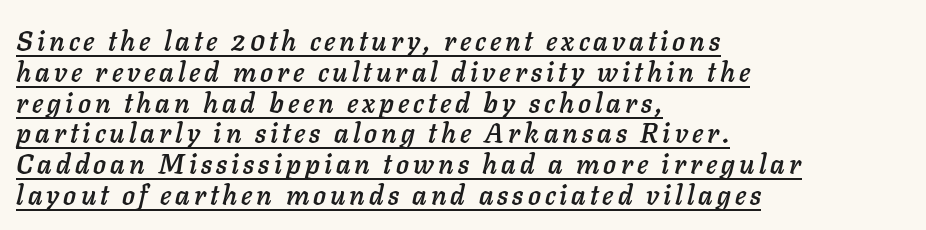
Is there much room between lines? No — they nearly touch. The typesetter chose a ragged-right arrangement here. The rendered words wear a rule along their underside. Every character sits at an angle, as italics do.
